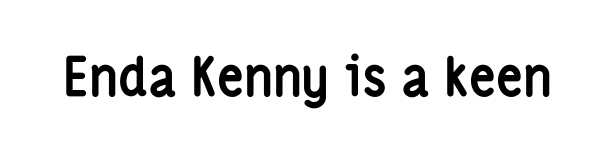
The image shows 53 px semibold, condensed sans-serif type, upright; set normal letter spacing, not underlined; low stroke contrast and a medium x-height.
